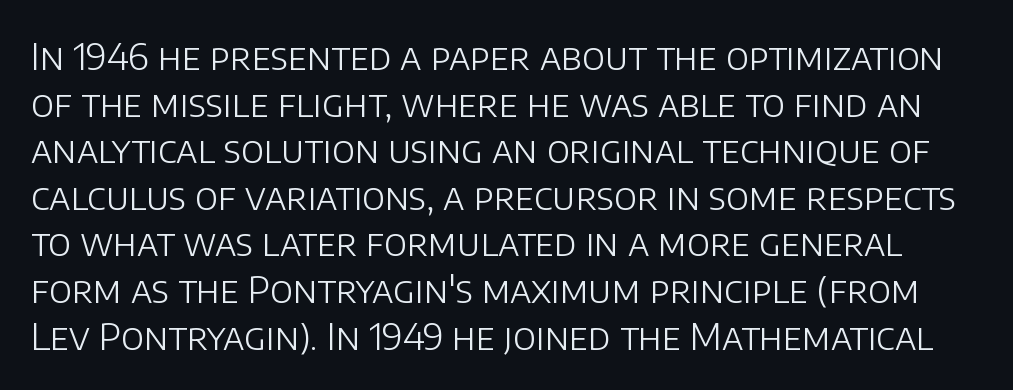
{"serif": "no", "italic": "no", "bold": "no", "weight": "light", "width": "normal", "stroke_contrast": "low", "x_height": "large", "monospaced": "no", "underline": "no", "line_spacing": "normal", "line_spacing_ratio": 1.26, "letter_spacing": "normal", "letter_spacing_em": 0.0, "glyph_px": 37}
